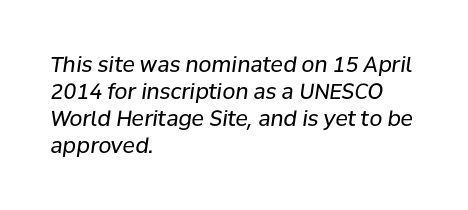
{"italic": "yes", "lean": "right", "slant_degrees": 8, "bold": "no", "underline": "no", "align": "left", "line_spacing": "normal", "line_spacing_ratio": 1.28, "letter_spacing": "normal", "letter_spacing_em": 0.0, "glyph_px": 21}
